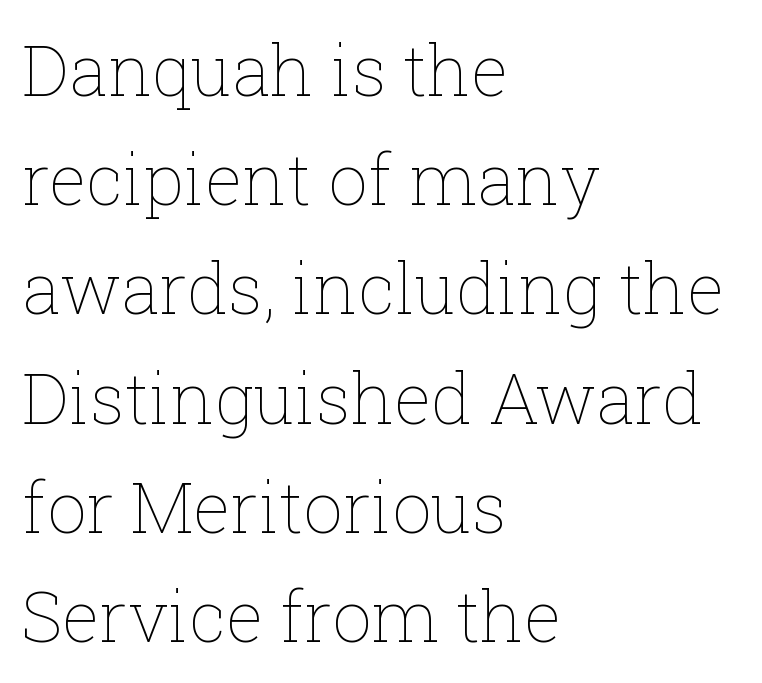
The image shows 70 px thin type, upright; set left-aligned, normal line spacing (1.56x), normal letter spacing, not underlined; low stroke contrast and a medium x-height.
